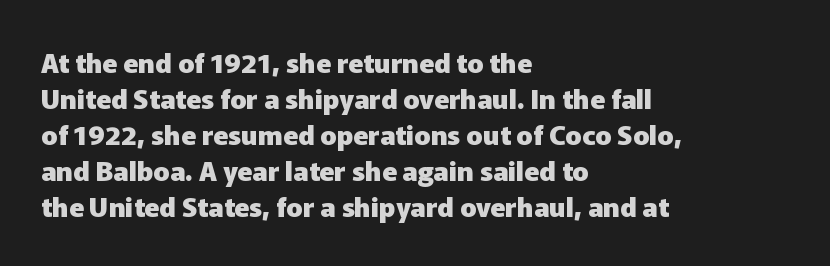
Q: Is the text bold? A: Yes.
Q: Is the text italic (slanted)? A: No, it is upright.
Q: Is the text underlined? A: No.
Q: How is the paragraph aligned? A: Left-aligned.
Q: Is the spacing between letters normal or unusually wide? A: Normal.
Q: Is the spacing between lines tight, normal or loose? A: Normal.
